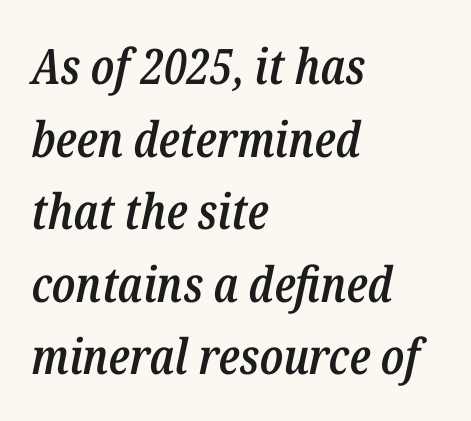
{"italic": "yes", "lean": "right", "slant_degrees": 12, "bold": "semi", "weight": "semibold", "width": "condensed", "stroke_contrast": "low", "x_height": "medium", "monospaced": "no", "underline": "no", "align": "left", "line_spacing": "normal", "line_spacing_ratio": 1.48, "letter_spacing": "normal", "letter_spacing_em": 0.0, "glyph_px": 49}
